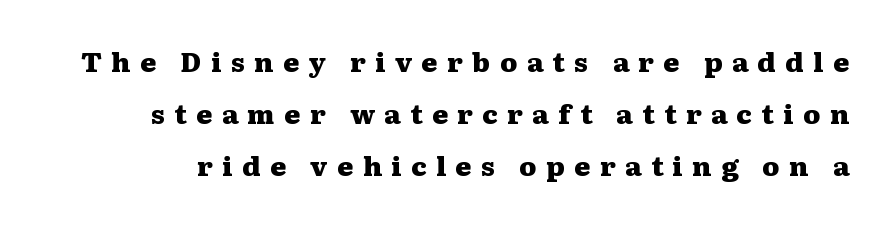
{"italic": "no", "bold": "yes", "underline": "no", "line_spacing": "loose", "line_spacing_ratio": 1.93, "letter_spacing": "wide", "letter_spacing_em": 0.35, "glyph_px": 27}
